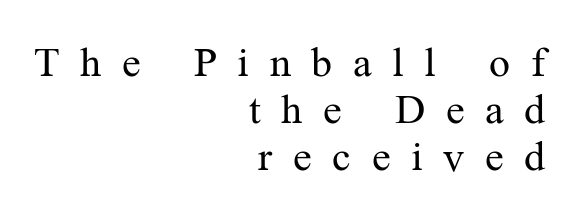
The image shows 42 px regular-weight serif type, upright; set right-aligned, tight line spacing (1.12x), unusually wide letter spacing (+0.49 em), not underlined; medium stroke contrast and a medium x-height.
